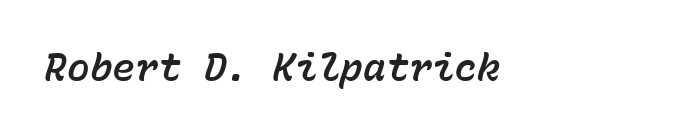
{"italic": "yes", "lean": "right", "slant_degrees": 15, "width": "normal", "stroke_contrast": "low", "x_height": "medium", "monospaced": "yes", "underline": "no", "letter_spacing": "normal", "letter_spacing_em": 0.0, "glyph_px": 38}
